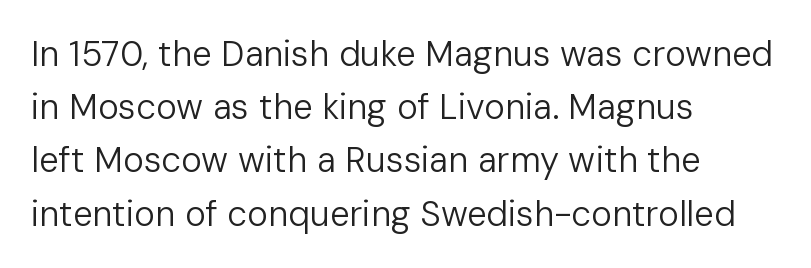
Character widths vary here, with narrow letters taking less room than wide ones. The lines are quadded left. Look at the bottom of the vertical strokes: they stop flat, with no serifs. Baseline-to-baseline distance is the conventional proportion of letter height. The type is set solid horizontally, with unmodified tracking. The font is comparable to plain body text, perhaps lighter.
